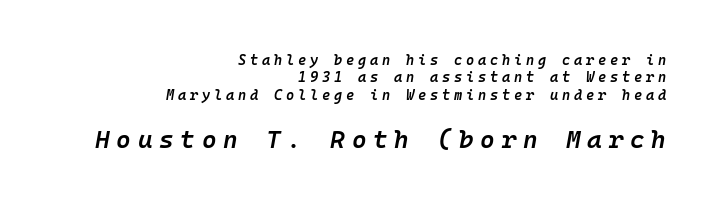
The image shows 25 px text type, italic (leaning right); set right-aligned, normal line spacing (1.25x), unusually wide letter spacing (+0.27 em), not underlined; the second (bottom) block is 1.79x larger.
